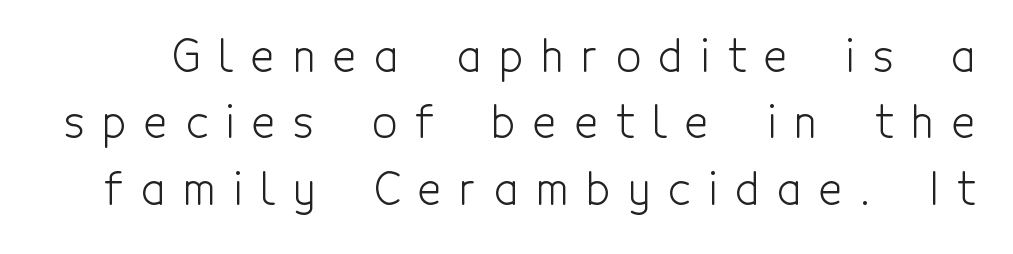
A quiet, ordinary-to-light weight characterises the typeface. A typesetter would call this proportional, since set widths differ per character. Tracking value appears strongly positive — letters spread wide. This rendering features lettering with no underline. Notice how descenders clear the ascenders below comfortably — that's standard leading. Is this a sans? Yes — the strokes have no serifs.
